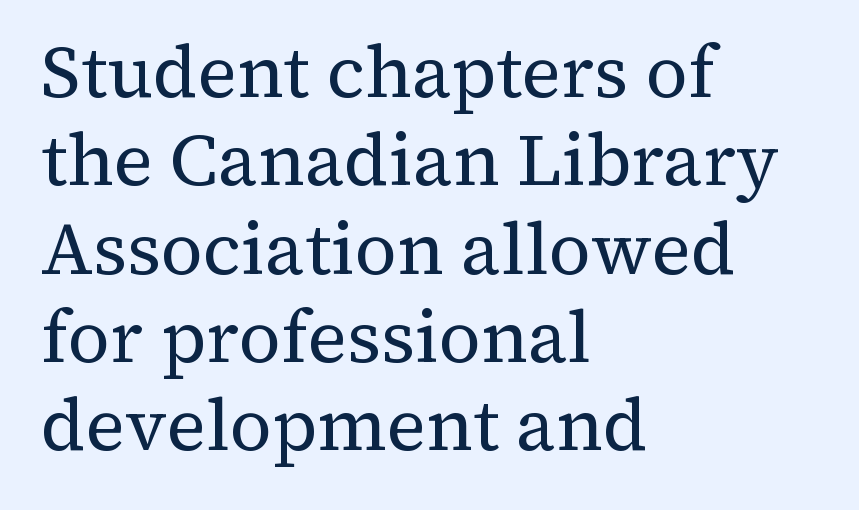
Q: Is the text bold? A: No.
Q: Is the text italic (slanted)? A: No, it is upright.
Q: Is the typeface a serif or a sans-serif typeface? A: Serif.
Q: Is the text underlined? A: No.
Q: How is the paragraph aligned? A: Left-aligned.
Q: Is the spacing between letters normal or unusually wide? A: Normal.
Q: Width (condensed, normal, or wide)? A: Normal.
Q: Stroke contrast? A: Medium.
Q: x-height? A: Medium.
Q: Monospaced? A: No.
